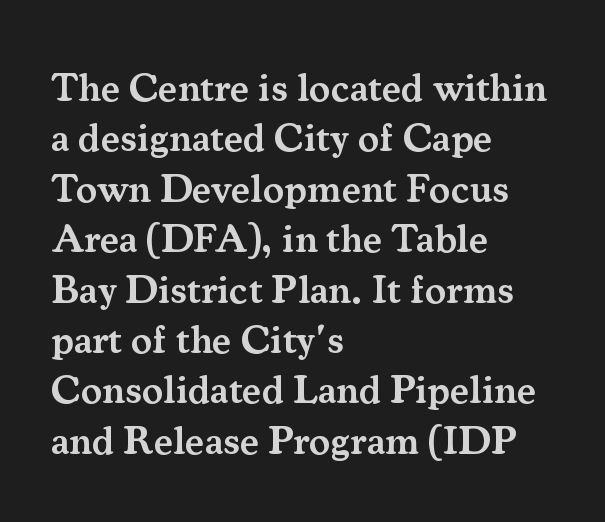
Each letter keeps its own natural width here, so spacing adapts to shape. Old-style or modern, the face here clearly has serifs. Vertically, the passage feels balanced, rows spaced as you'd expect. This sample is left-justified, so line endings fall wherever the words run out.
